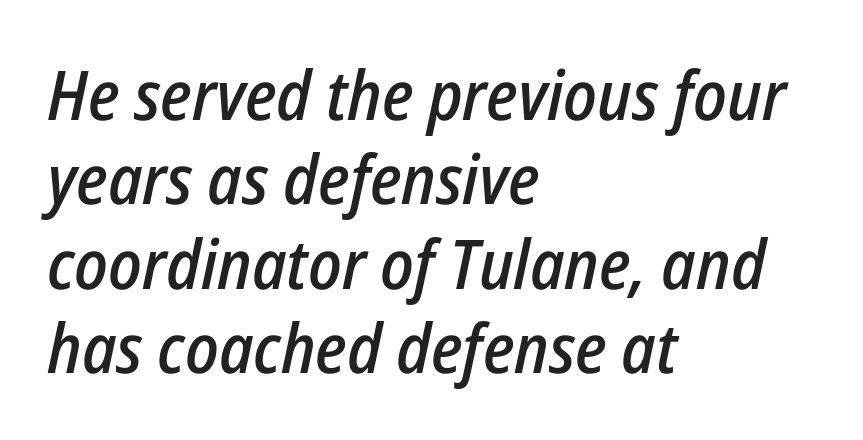
The image shows 68 px semibold, condensed type, italic (leaning right); set left-aligned, line spacing 1.24x, normal letter spacing, not underlined; low stroke contrast and a medium x-height.
